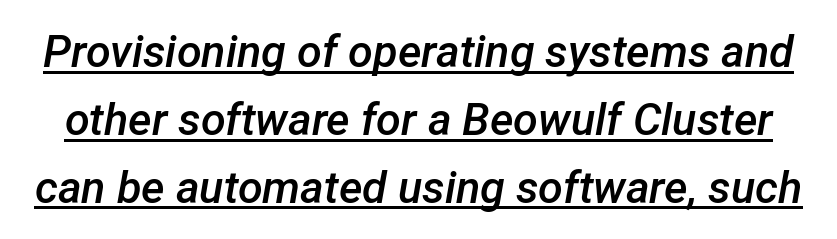
Q: Is the text bold? A: Semi-bold.
Q: Is the text italic (slanted)? A: Yes, it leans right by about 12 degrees.
Q: Is the text underlined? A: Yes.
Q: Is the spacing between letters normal or unusually wide? A: Normal.
Q: Is the spacing between lines tight, normal or loose? A: Normal.
Q: Width (condensed, normal, or wide)? A: Normal.
Q: Stroke contrast? A: Low.
Q: x-height? A: Medium.
Q: Monospaced? A: No.
